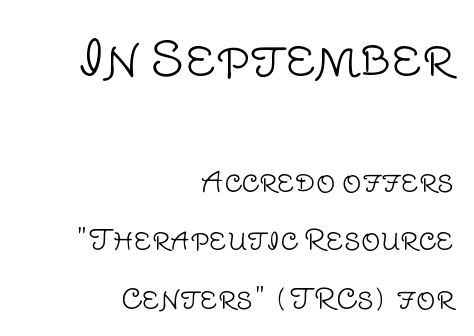
Q: Is the text bold? A: No.
Q: Is the text italic (slanted)? A: Yes.
Q: Is the typeface a serif or a sans-serif typeface? A: Sans-serif.
Q: Is the text underlined? A: No.
Q: How is the paragraph aligned? A: Right-aligned.
Q: Is the spacing between letters normal or unusually wide? A: Normal.
Q: Is the spacing between lines tight, normal or loose? A: Loose.
Q: Which block of text is set in a larger size, the first (top) or the second (bottom)? A: The first (top) one.
Q: Width (condensed, normal, or wide)? A: Normal.
Q: Stroke contrast? A: Low.
Q: x-height? A: Large.
Q: Monospaced? A: No.
